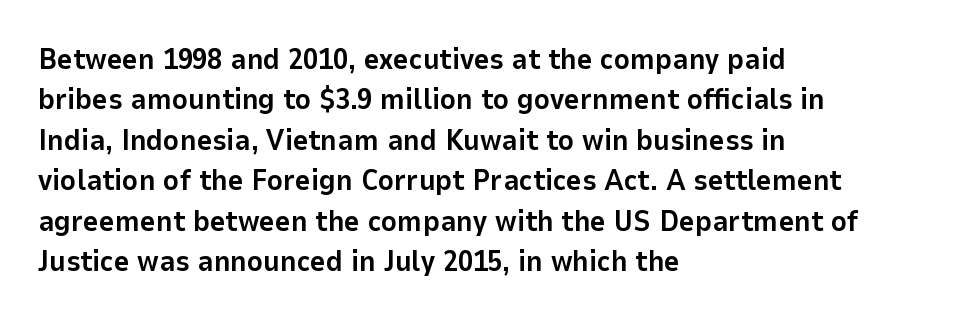
{"serif": "no", "italic": "no", "bold": "yes", "weight": "bold", "width": "normal", "stroke_contrast": "low", "x_height": "medium", "monospaced": "no", "underline": "no", "align": "left", "line_spacing": "normal", "line_spacing_ratio": 1.35, "letter_spacing": "normal", "letter_spacing_em": 0.0, "glyph_px": 30}
